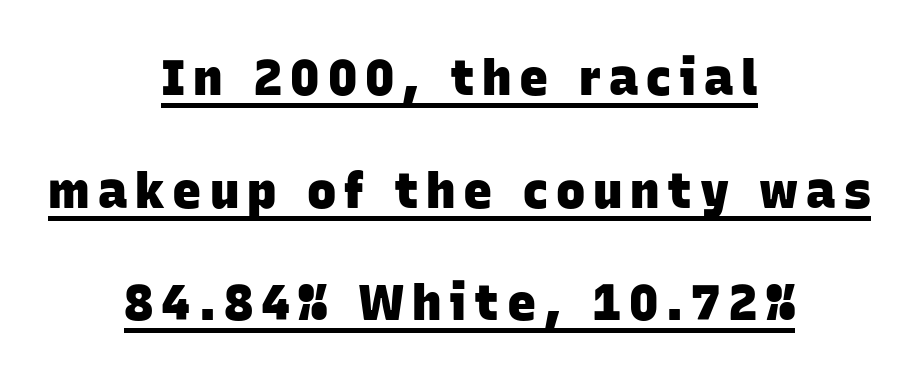
{"serif": "no", "bold": "yes", "weight": "heavy", "width": "normal", "stroke_contrast": "low", "x_height": "large", "monospaced": "no", "underline": "yes", "align": "center", "line_spacing": "loose", "line_spacing_ratio": 2.3, "glyph_px": 49}
